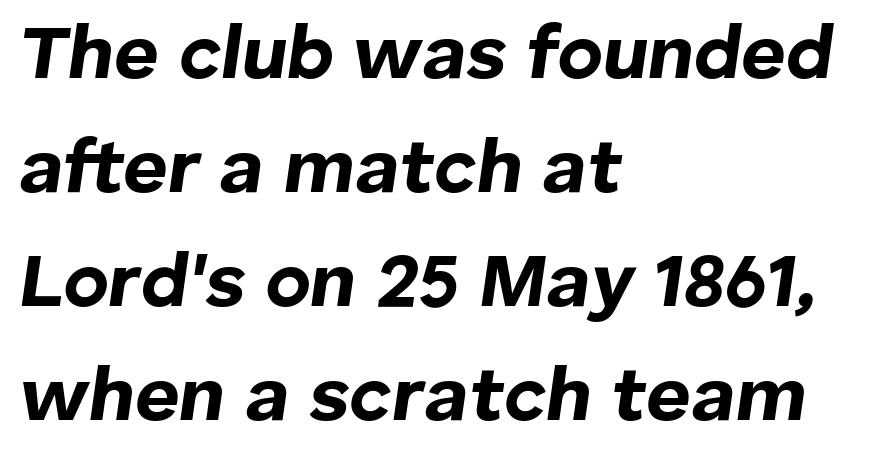
This rendering leaves character spacing at its baseline value. Emphasis-style slanted type is in use. One-word summary of the alignment: left. Check under the words: just untouched page. Is there much room between lines? A standard amount, neither cramped nor airy. Proportional: the letters do not fall into vertical columns.
